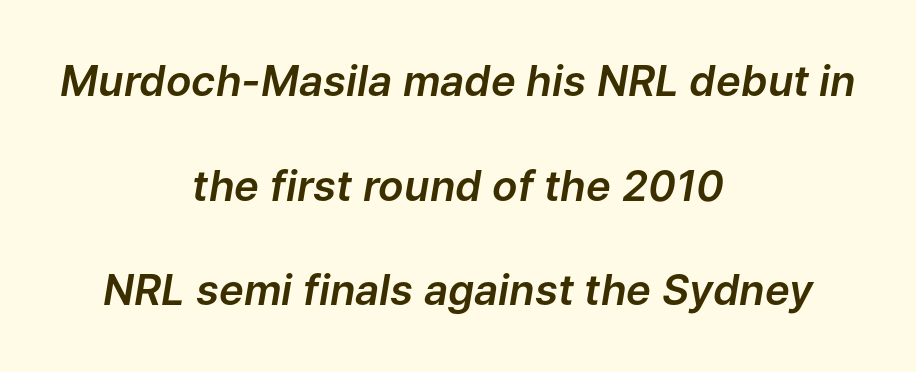
{"italic": "yes", "lean": "right", "slant_degrees": 9, "width": "normal", "stroke_contrast": "low", "x_height": "medium", "monospaced": "no", "underline": "no", "align": "center", "line_spacing": "loose", "line_spacing_ratio": 2.49, "letter_spacing": "normal", "letter_spacing_em": 0.0, "glyph_px": 42}
